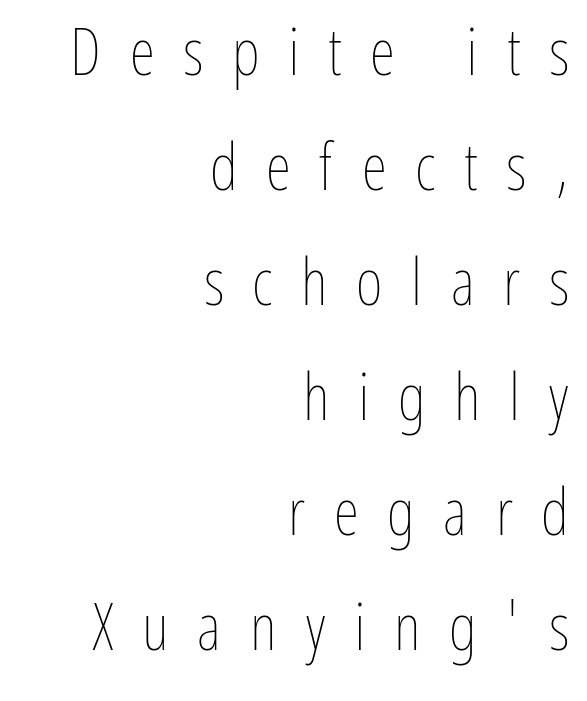
{"italic": "no", "bold": "no", "weight": "thin", "width": "condensed", "stroke_contrast": "low", "x_height": "medium", "monospaced": "no", "underline": "no", "align": "right", "line_spacing_ratio": 1.77, "letter_spacing": "wide", "letter_spacing_em": 0.44, "glyph_px": 65}
